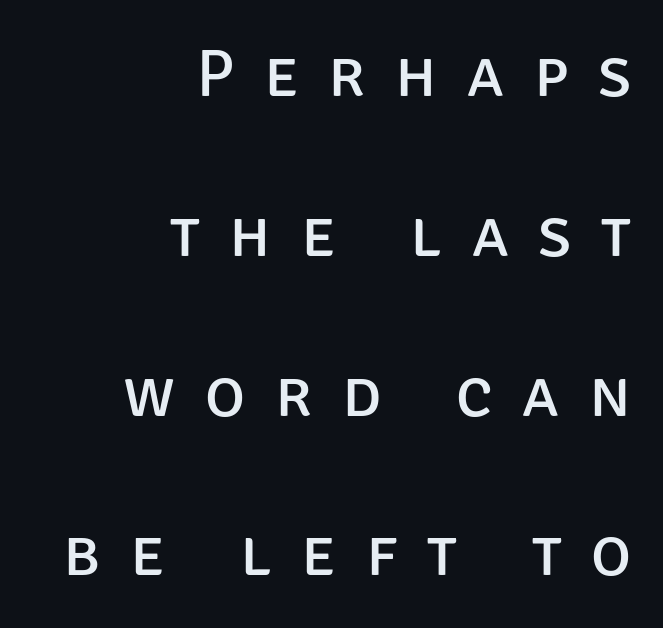
{"serif": "no", "italic": "no", "bold": "no", "weight": "regular", "width": "normal", "stroke_contrast": "low", "x_height": "large", "monospaced": "no", "underline": "no", "align": "right", "line_spacing": "loose", "line_spacing_ratio": 2.35, "letter_spacing": "wide", "letter_spacing_em": 0.44, "glyph_px": 68}
